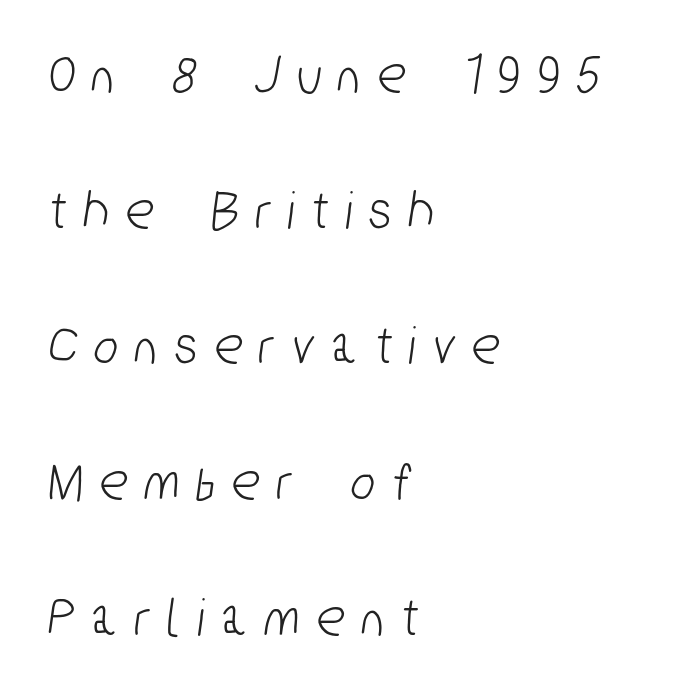
Letterform terminals end flat and unadorned throughout the passage. Layout note: lines flush left. Honestly, there is no underline to notice here at all. Leading is clearly above the norm, producing a sparse column.
